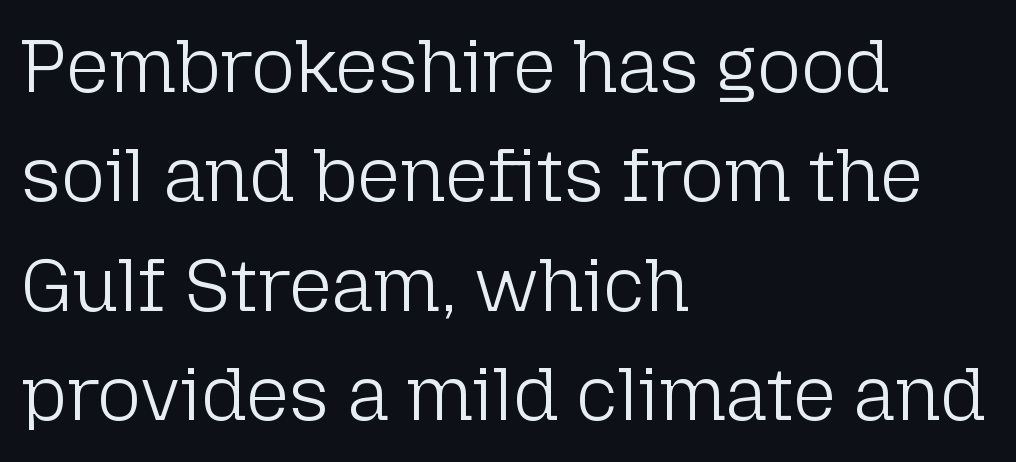
Q: Is the text bold? A: No.
Q: Is the text italic (slanted)? A: No, it is upright.
Q: Is the typeface a serif or a sans-serif typeface? A: Sans-serif.
Q: Is the text underlined? A: No.
Q: How is the paragraph aligned? A: Left-aligned.
Q: Is the spacing between letters normal or unusually wide? A: Normal.
Q: Is the spacing between lines tight, normal or loose? A: Normal.
Q: Width (condensed, normal, or wide)? A: Normal.
Q: Stroke contrast? A: Low.
Q: x-height? A: Medium.
Q: Monospaced? A: No.
